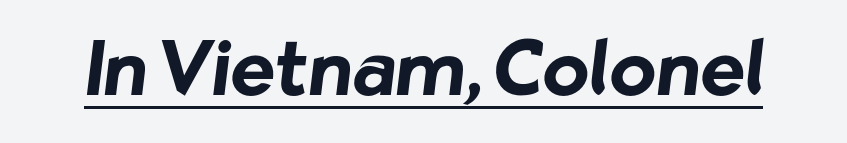
{"serif": "no", "bold": "yes", "weight": "bold", "width": "normal", "stroke_contrast": "low", "x_height": "medium", "monospaced": "no", "underline": "yes", "letter_spacing": "normal", "letter_spacing_em": 0.0, "glyph_px": 76}
